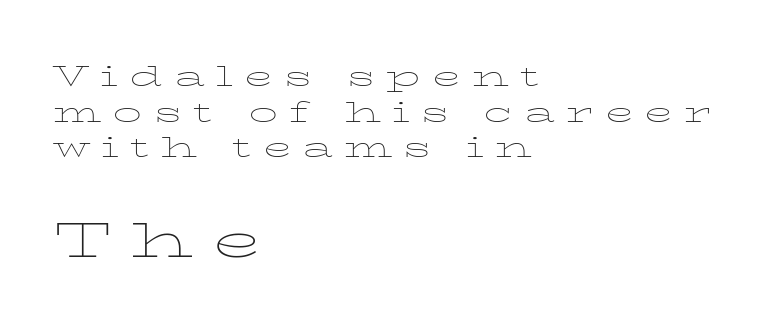
Q: Is the text bold? A: No.
Q: Is the text italic (slanted)? A: No, it is upright.
Q: Is the typeface a serif or a sans-serif typeface? A: Serif.
Q: Is the text underlined? A: No.
Q: How is the paragraph aligned? A: Left-aligned.
Q: Is the spacing between letters normal or unusually wide? A: Unusually wide.
Q: Which block of text is set in a larger size, the first (top) or the second (bottom)? A: The second (bottom) one.
Q: Width (condensed, normal, or wide)? A: Wide.
Q: Stroke contrast? A: Low.
Q: x-height? A: Medium.
Q: Monospaced? A: No.
